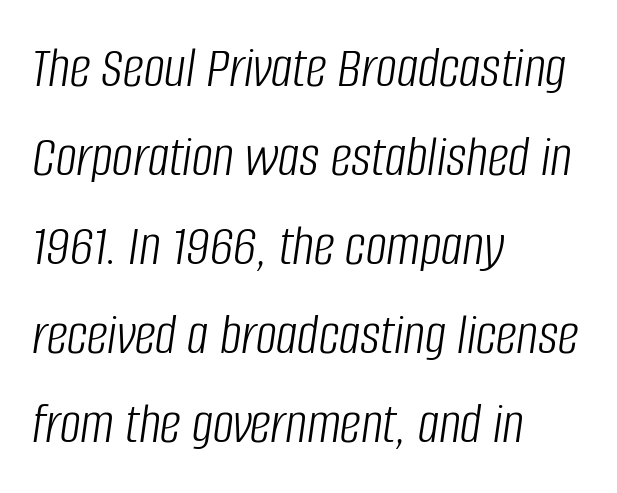
{"italic": "yes", "lean": "right", "slant_degrees": 8, "bold": "no", "weight": "light", "width": "condensed", "stroke_contrast": "low", "x_height": "large", "monospaced": "no", "underline": "no", "align": "left", "line_spacing": "normal", "line_spacing_ratio": 1.51, "letter_spacing": "normal", "letter_spacing_em": 0.0, "glyph_px": 59}
